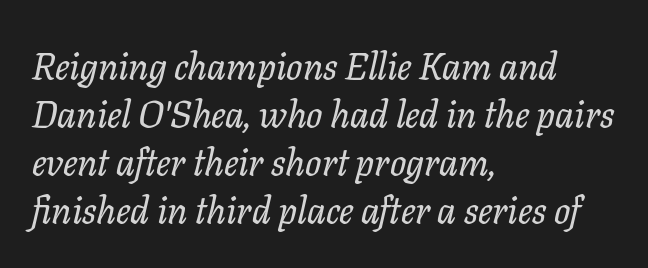
Q: Is the text italic (slanted)? A: Yes, it leans right by about 11 degrees.
Q: Is the typeface a serif or a sans-serif typeface? A: Serif.
Q: Is the text underlined? A: No.
Q: How is the paragraph aligned? A: Left-aligned.
Q: Is the spacing between letters normal or unusually wide? A: Normal.
Q: Is the spacing between lines tight, normal or loose? A: Normal.
Q: Width (condensed, normal, or wide)? A: Normal.
Q: Stroke contrast? A: Low.
Q: x-height? A: Medium.
Q: Monospaced? A: No.
